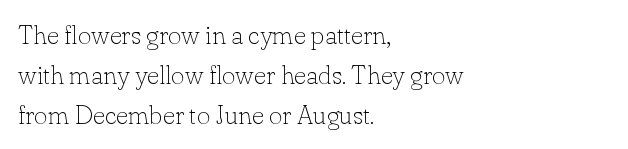
The image shows 26 px text type, upright; set left-aligned, normal line spacing (1.53x), normal letter spacing, not underlined.
